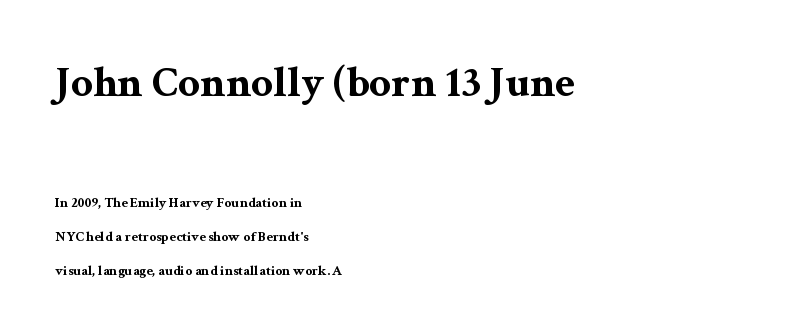
The image shows 43 px bold, wide serif type, upright; set left-aligned, loose line spacing (2.41x), normal letter spacing, not underlined; the first (top) block is 3.07x larger; medium stroke contrast and a medium x-height.
